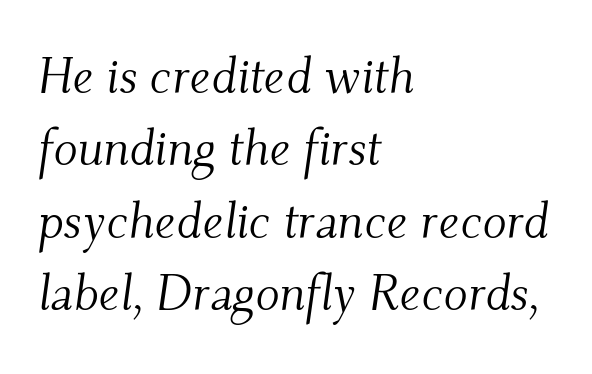
{"serif": "yes", "italic": "yes", "lean": "right", "slant_degrees": 9, "bold": "no", "weight": "light", "width": "normal", "stroke_contrast": "medium", "x_height": "small", "monospaced": "no", "underline": "no", "align": "left", "line_spacing": "normal", "line_spacing_ratio": 1.45, "letter_spacing": "normal", "letter_spacing_em": 0.0, "glyph_px": 50}
